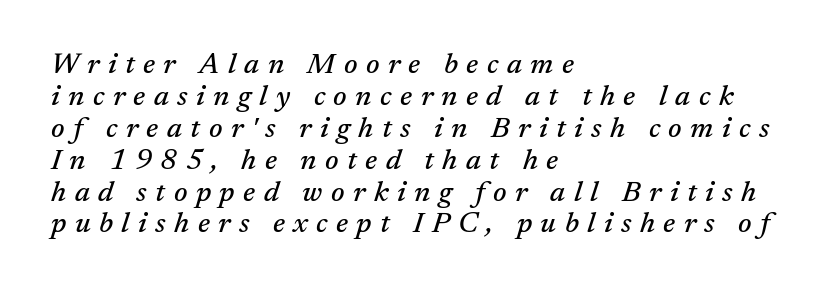
The image shows 29 px serif type, italic (leaning right); set left-aligned, tight line spacing (1.1x), unusually wide letter spacing (+0.29 em), not underlined; medium stroke contrast and a medium x-height.
